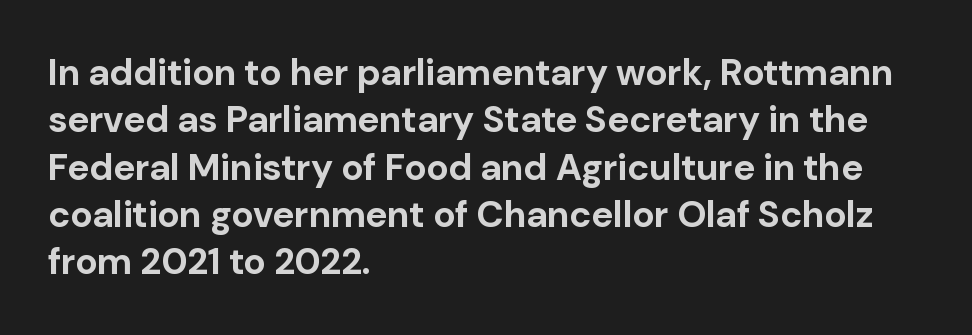
{"serif": "no", "italic": "no", "bold": "yes", "weight": "bold", "width": "normal", "stroke_contrast": "low", "x_height": "medium", "monospaced": "no", "underline": "no", "align": "left", "line_spacing": "normal", "line_spacing_ratio": 1.28, "letter_spacing": "normal", "letter_spacing_em": 0.0, "glyph_px": 37}
